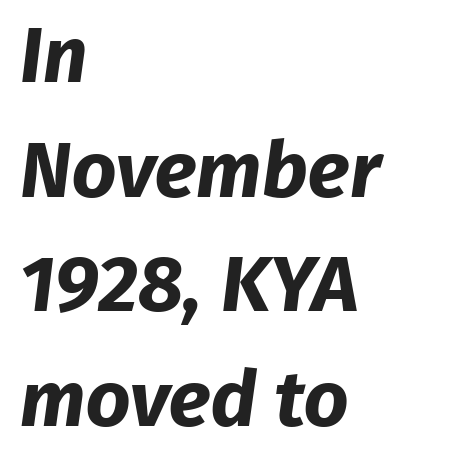
The image shows 78 px bold sans-serif type; set left-aligned, normal line spacing (1.47x), normal letter spacing, not underlined; low stroke contrast and a medium x-height.
